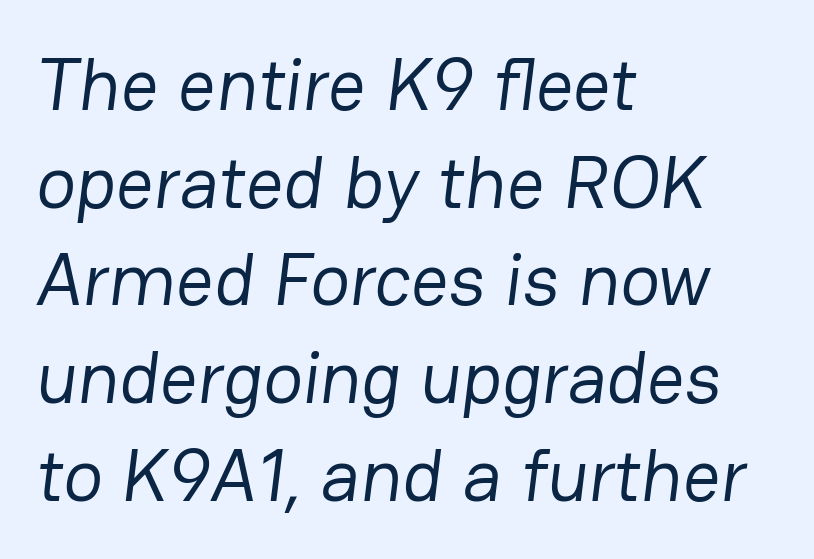
The image shows 74 px regular-weight sans-serif type; set left-aligned, normal line spacing (1.32x), normal letter spacing, not underlined; low stroke contrast and a medium x-height.
